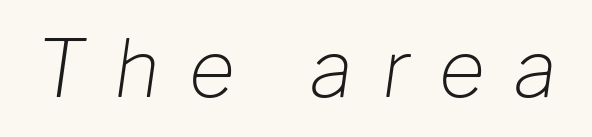
When letters slant like this, we call the style italic. Words appear elongated and porous because spacing is wide. Letters rest on an invisible, unmarked baseline. These lines are rendered in a variable-pitch font.
